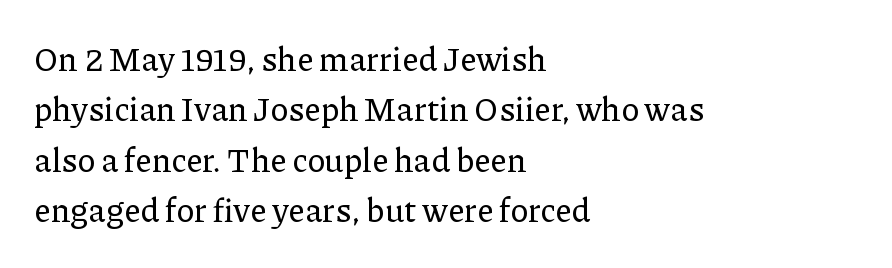
{"serif": "yes", "italic": "no", "width": "normal", "stroke_contrast": "low", "x_height": "medium", "monospaced": "no", "underline": "no", "align": "left", "line_spacing": "normal", "line_spacing_ratio": 1.53, "letter_spacing": "normal", "letter_spacing_em": 0.0, "glyph_px": 33}
